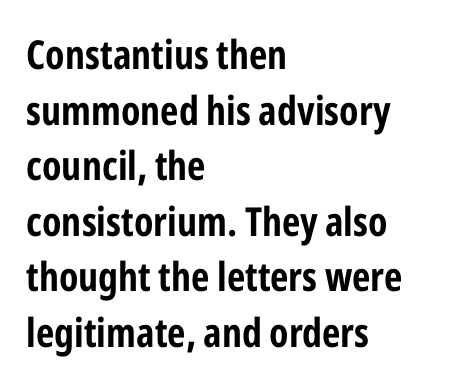
The image shows 40 px condensed sans-serif type, upright; set left-aligned, normal line spacing (1.39x), normal letter spacing, not underlined; low stroke contrast and a medium x-height.
